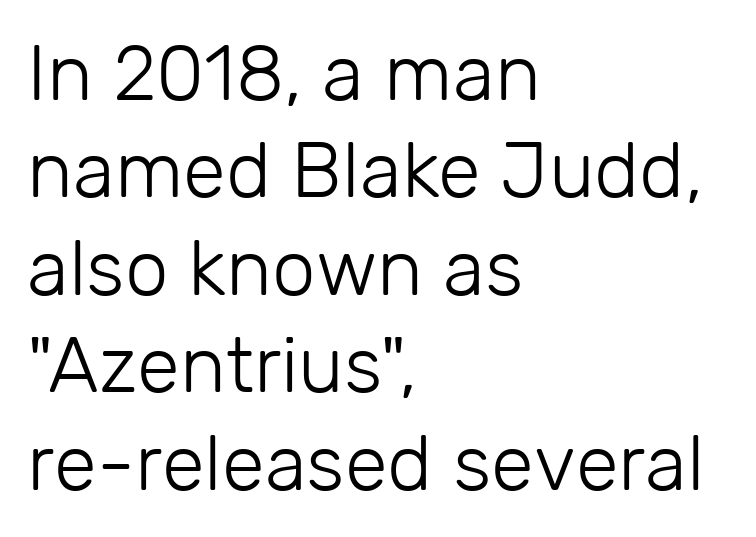
{"serif": "no", "italic": "no", "bold": "no", "weight": "light", "width": "normal", "stroke_contrast": "low", "x_height": "medium", "monospaced": "no", "underline": "no", "align": "left", "line_spacing": "normal", "line_spacing_ratio": 1.25, "letter_spacing": "normal", "letter_spacing_em": 0.0, "glyph_px": 78}
